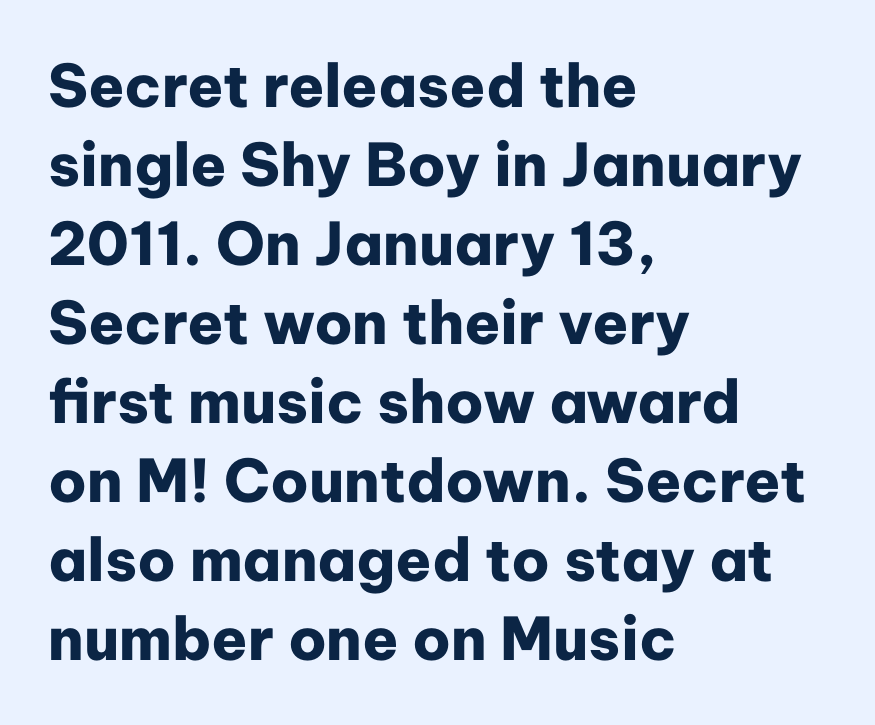
The image shows 59 px heavy sans-serif type, upright; set left-aligned, normal line spacing (1.34x), normal letter spacing, not underlined; low stroke contrast and a medium x-height.
